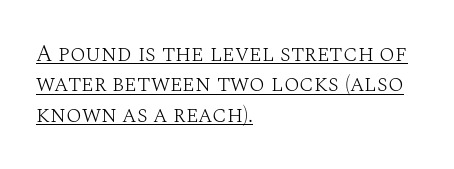
{"italic": "no", "bold": "no", "underline": "yes", "align": "left", "line_spacing": "normal", "line_spacing_ratio": 1.32, "letter_spacing": "normal", "letter_spacing_em": 0.0, "glyph_px": 23}
